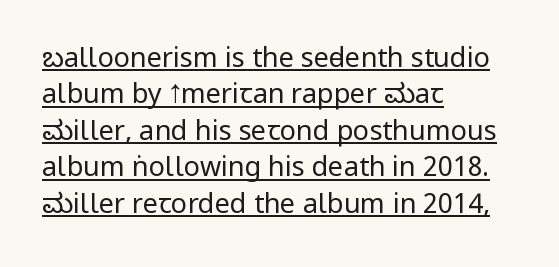
Unbolded letterforms with no extra heft. Words appear dense and cohesive because spacing is normal. Each line of the rendering has a horizontal stroke beneath the glyphs. Style check: upright. How would I describe the line gaps? Plain and ordinary. These lines stack with their left ends in a neat column.
